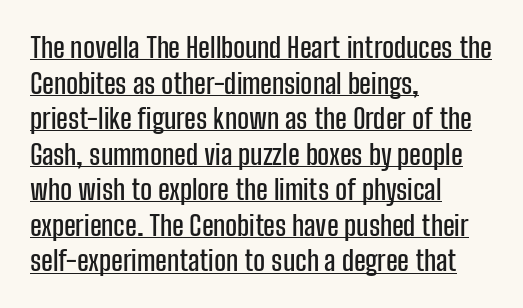
{"serif": "no", "italic": "no", "width": "condensed", "stroke_contrast": "low", "x_height": "medium", "monospaced": "no", "underline": "yes", "align": "left", "line_spacing": "normal", "line_spacing_ratio": 1.27, "letter_spacing": "normal", "letter_spacing_em": 0.0, "glyph_px": 28}
